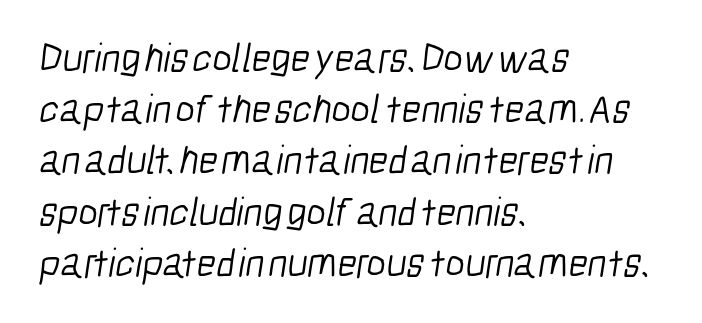
Anything drawn beneath the words? Only blank space. Teacher's note: observe the even left margin — that is flush-left alignment. No extra tracking has been applied to these lines. Horizontal bands of white between lines are of average thickness. Varying glyph widths throughout — classic text-font behaviour.
